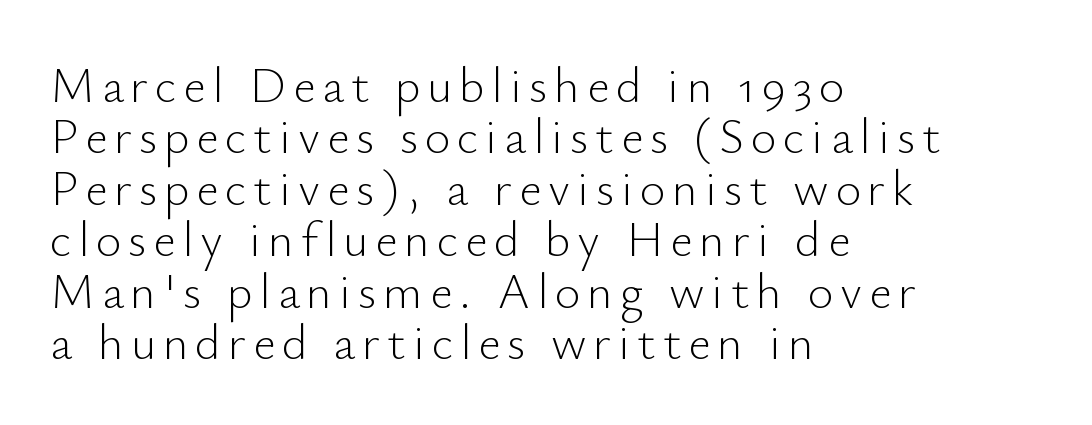
{"serif": "no", "italic": "no", "bold": "no", "weight": "light", "width": "normal", "stroke_contrast": "low", "x_height": "small", "monospaced": "no", "underline": "no", "align": "left", "line_spacing": "tight", "line_spacing_ratio": 1.05, "glyph_px": 49}
